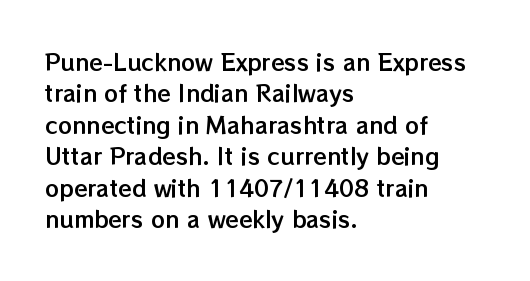
{"italic": "no", "underline": "no", "align": "left", "line_spacing": "normal", "line_spacing_ratio": 1.43, "letter_spacing": "normal", "letter_spacing_em": 0.0, "glyph_px": 22}
